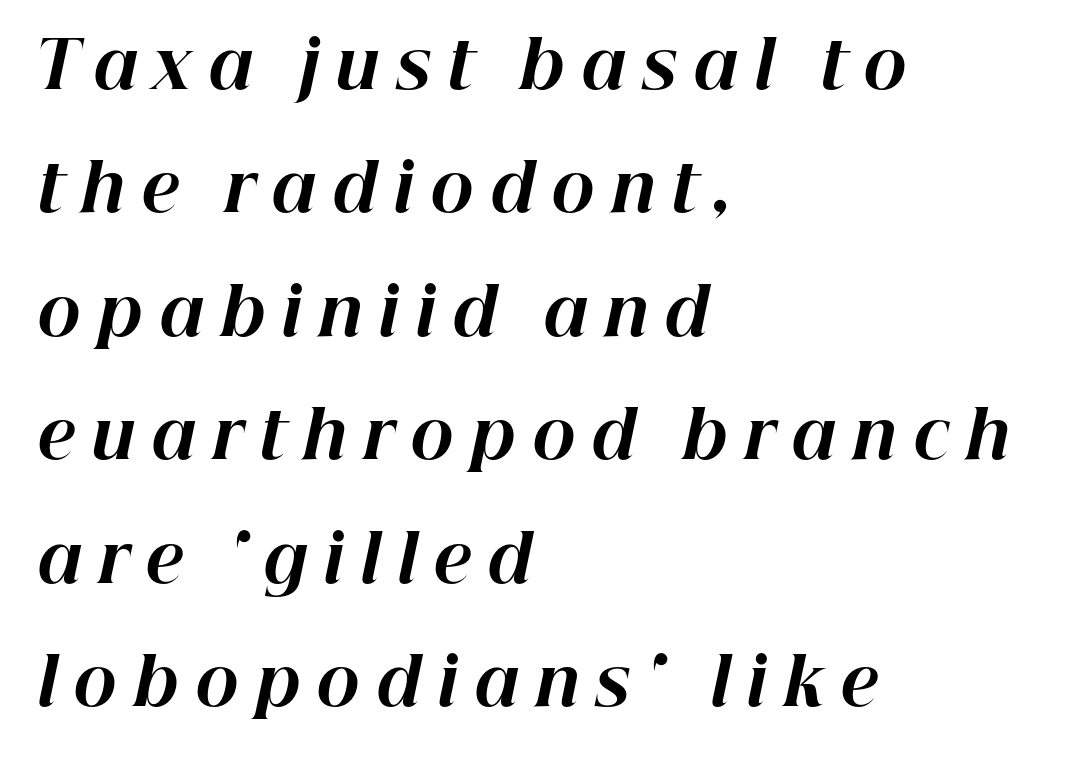
The image shows 65 px bold type, italic (leaning right); set left-aligned, loose line spacing (1.9x), unusually wide letter spacing (+0.24 em), not underlined; high stroke contrast and a medium x-height.
